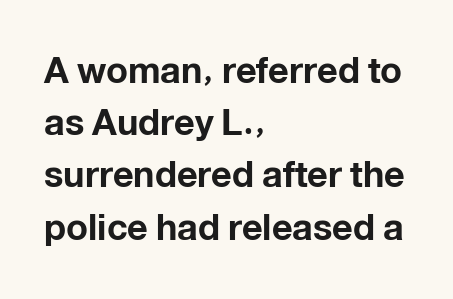
Q: Is the text bold? A: Yes.
Q: Is the text italic (slanted)? A: No, it is upright.
Q: Is the typeface a serif or a sans-serif typeface? A: Sans-serif.
Q: Is the text underlined? A: No.
Q: How is the paragraph aligned? A: Left-aligned.
Q: Is the spacing between letters normal or unusually wide? A: Normal.
Q: Is the spacing between lines tight, normal or loose? A: Normal.
Q: Width (condensed, normal, or wide)? A: Normal.
Q: Stroke contrast? A: Low.
Q: x-height? A: Medium.
Q: Monospaced? A: No.
